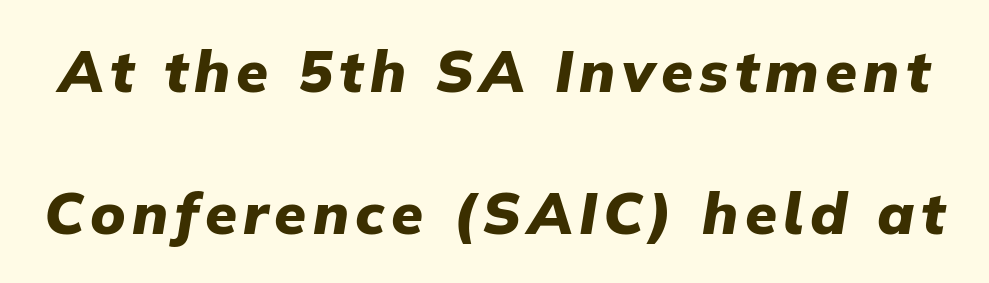
{"italic": "yes", "lean": "right", "slant_degrees": 9, "bold": "yes", "weight": "heavy", "width": "normal", "stroke_contrast": "low", "x_height": "medium", "monospaced": "no", "underline": "no", "line_spacing": "loose", "line_spacing_ratio": 2.45, "glyph_px": 58}
